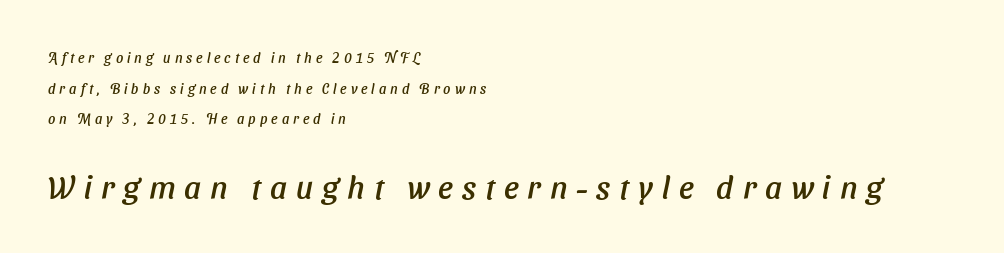
Whoever set this chose breathing room over compactness in the vertical rhythm. The face used here appears at its bigger size in the lower chunk. Tracking value appears strongly positive — letters spread wide. Is this a fixed-width face? No — the glyphs have proportional, varying widths.
